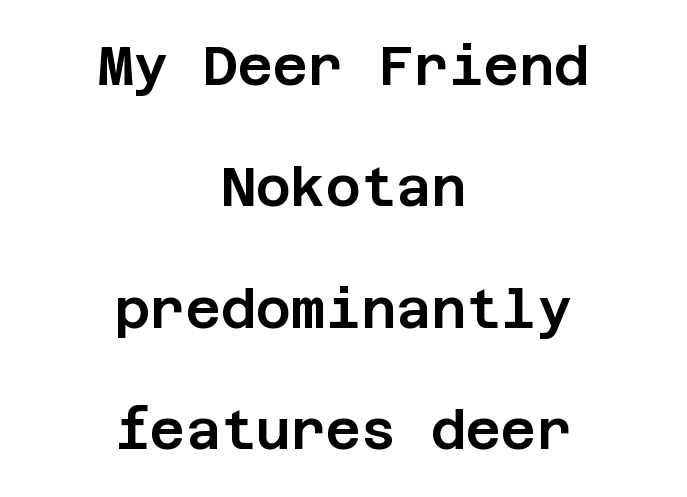
Q: Is the text italic (slanted)? A: No, it is upright.
Q: Is the typeface a serif or a sans-serif typeface? A: Sans-serif.
Q: Is the text underlined? A: No.
Q: How is the paragraph aligned? A: Centered.
Q: Is the spacing between letters normal or unusually wide? A: Normal.
Q: Is the spacing between lines tight, normal or loose? A: Loose.
Q: Width (condensed, normal, or wide)? A: Normal.
Q: Stroke contrast? A: Low.
Q: x-height? A: Large.
